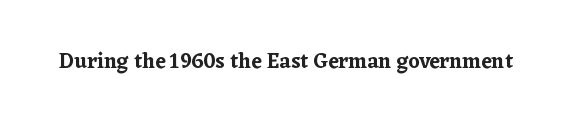
Q: Is the text italic (slanted)? A: No, it is upright.
Q: Is the text underlined? A: No.
Q: Is the spacing between letters normal or unusually wide? A: Normal.
